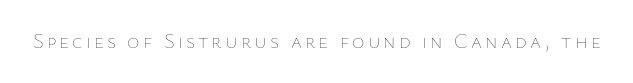
{"italic": "no", "bold": "no", "underline": "no", "glyph_px": 21}
